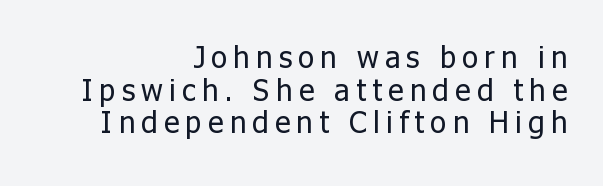
Words appear elongated and porous because spacing is wide. No feet cap the strokes, marking this as sans-serif type. No heavy texture on the line: the type isn't bold. This is the regular roman posture of the typeface. The lines in this sample share a right terminus and differ only in where they begin. The letters advance in unequal steps, a hallmark of proportional type.
